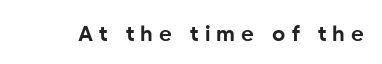
{"italic": "no", "bold": "yes", "underline": "no", "letter_spacing": "wide", "letter_spacing_em": 0.28, "glyph_px": 22}
